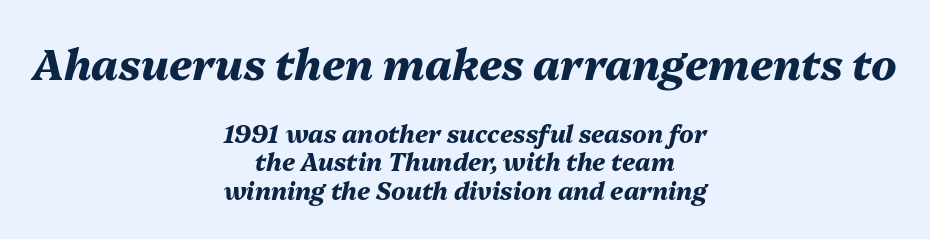
Q: Is the text bold? A: Yes.
Q: Is the text italic (slanted)? A: Yes, it leans right by about 13 degrees.
Q: Is the text underlined? A: No.
Q: How is the paragraph aligned? A: Centered.
Q: Is the spacing between letters normal or unusually wide? A: Normal.
Q: Which block of text is set in a larger size, the first (top) or the second (bottom)? A: The first (top) one.
Q: Width (condensed, normal, or wide)? A: Normal.
Q: Stroke contrast? A: Medium.
Q: x-height? A: Medium.
Q: Monospaced? A: No.
